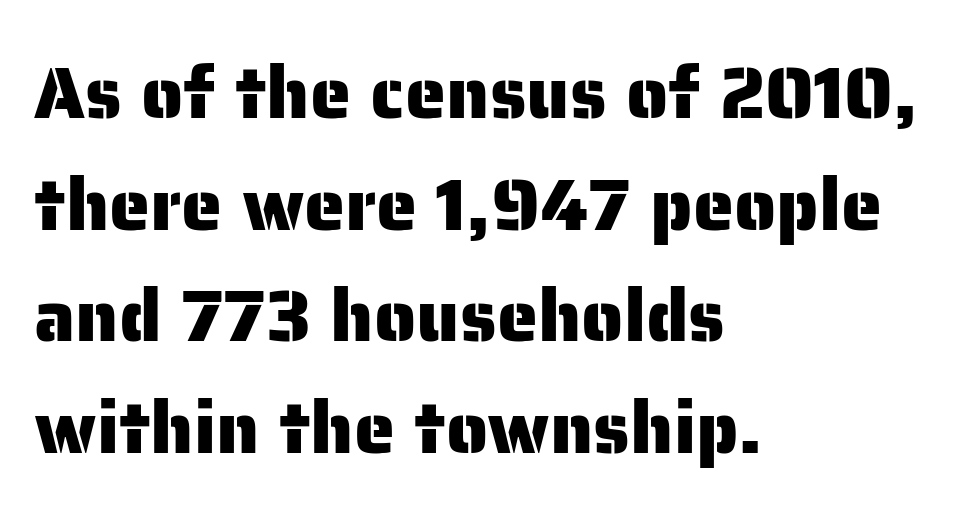
The image shows 74 px sans-serif type, upright; set left-aligned, normal line spacing (1.51x), normal letter spacing, not underlined; low stroke contrast and a medium x-height.
